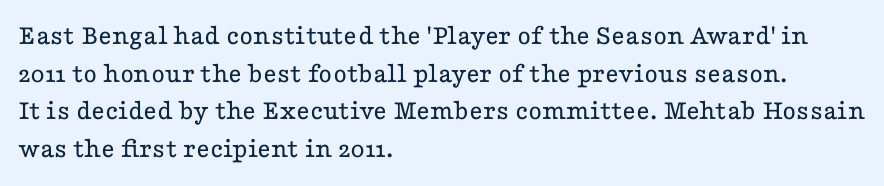
The image shows 29 px regular-weight, wide serif type, upright; set left-aligned, normal line spacing (1.3x), normal letter spacing, not underlined; low stroke contrast and a medium x-height.
